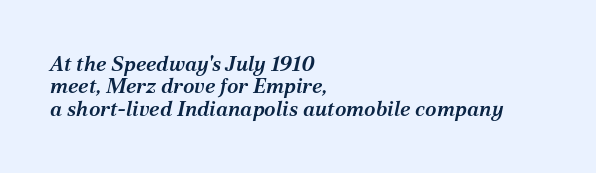
The image shows 21 px text type, italic (leaning right); set left-aligned, tight line spacing (1.07x), normal letter spacing, not underlined.
